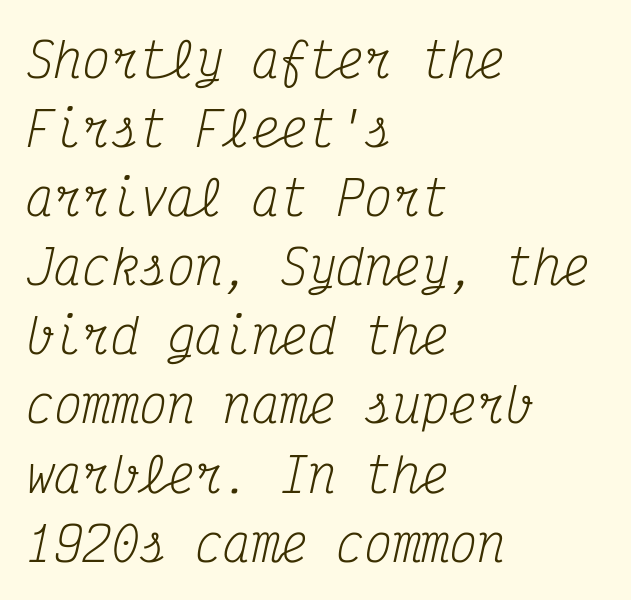
{"serif": "yes", "italic": "yes", "lean": "right", "slant_degrees": 12, "bold": "no", "weight": "regular", "width": "condensed", "stroke_contrast": "medium", "x_height": "medium", "monospaced": "yes", "underline": "no", "align": "left", "line_spacing": "normal", "line_spacing_ratio": 1.47, "letter_spacing": "normal", "letter_spacing_em": 0.0, "glyph_px": 47}
